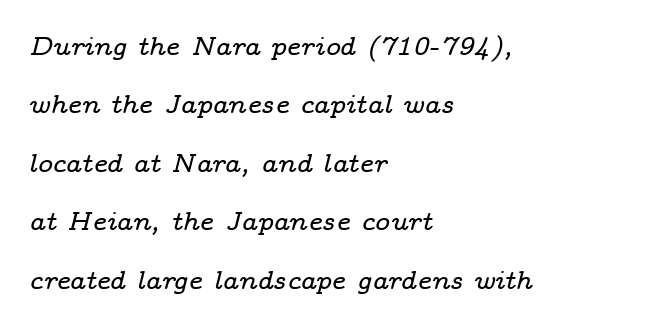
Q: Is the text italic (slanted)? A: Yes, it leans right by about 14 degrees.
Q: Is the text underlined? A: No.
Q: How is the paragraph aligned? A: Left-aligned.
Q: Is the spacing between letters normal or unusually wide? A: Normal.
Q: Is the spacing between lines tight, normal or loose? A: Loose.
